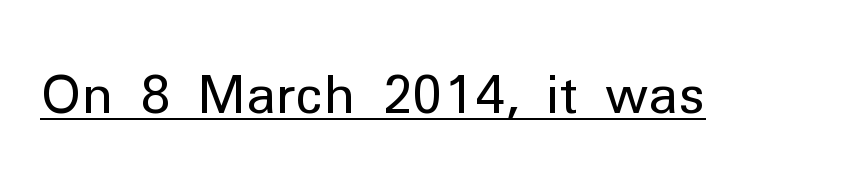
{"serif": "no", "italic": "no", "bold": "no", "weight": "regular", "width": "normal", "stroke_contrast": "low", "x_height": "medium", "monospaced": "no", "underline": "yes", "letter_spacing": "normal", "letter_spacing_em": 0.0, "glyph_px": 53}
